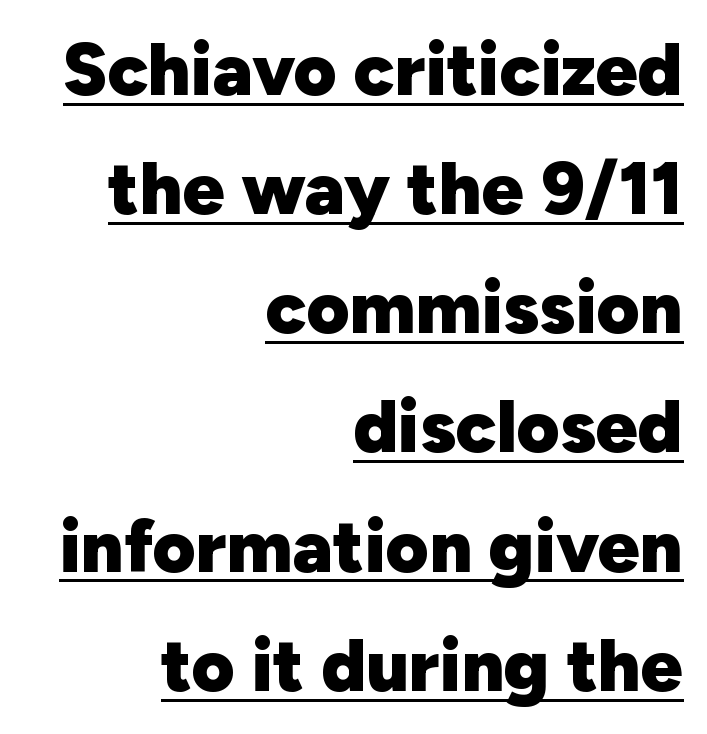
Q: Is the text bold? A: Yes.
Q: Is the text italic (slanted)? A: No, it is upright.
Q: Is the typeface a serif or a sans-serif typeface? A: Sans-serif.
Q: Is the text underlined? A: Yes.
Q: How is the paragraph aligned? A: Right-aligned.
Q: Is the spacing between letters normal or unusually wide? A: Normal.
Q: Is the spacing between lines tight, normal or loose? A: Normal.
Q: Width (condensed, normal, or wide)? A: Normal.
Q: Stroke contrast? A: Low.
Q: x-height? A: Medium.
Q: Monospaced? A: No.
